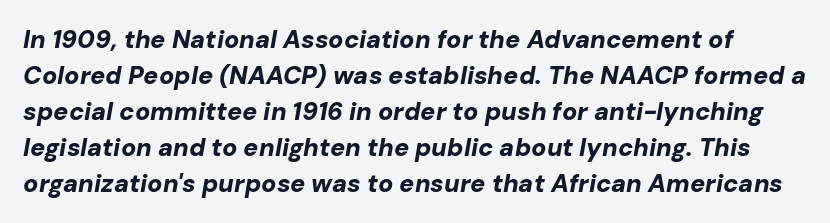
Regarding leading, the lines here are spaced in the standard way. The strip under each line holds only bare page. Look at the tracking — it's just the regular setting, nothing added. Heavy, bold letterforms. Emphasis-style slanted type is in use.
